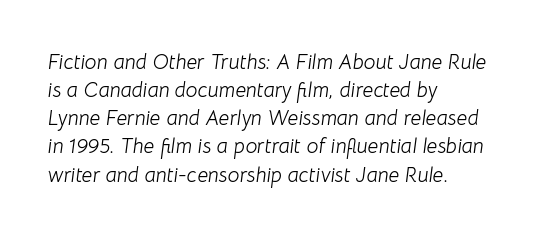
Q: Is the text bold? A: No.
Q: Is the text italic (slanted)? A: Yes, it leans right by about 8 degrees.
Q: Is the text underlined? A: No.
Q: How is the paragraph aligned? A: Left-aligned.
Q: Is the spacing between letters normal or unusually wide? A: Normal.
Q: Is the spacing between lines tight, normal or loose? A: Normal.
